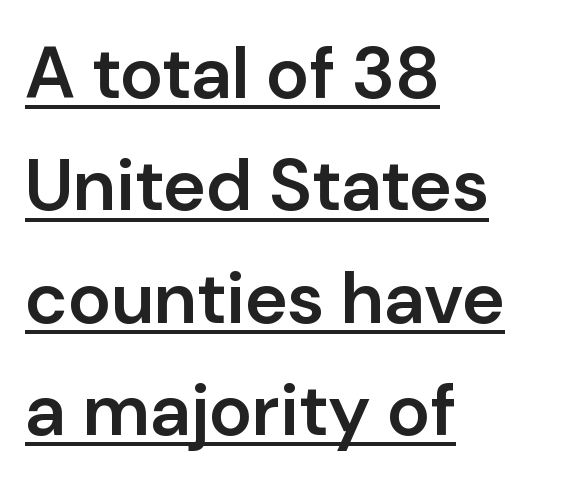
Q: Is the text bold? A: Semi-bold.
Q: Is the text italic (slanted)? A: No, it is upright.
Q: Is the typeface a serif or a sans-serif typeface? A: Sans-serif.
Q: Is the text underlined? A: Yes.
Q: How is the paragraph aligned? A: Left-aligned.
Q: Is the spacing between letters normal or unusually wide? A: Normal.
Q: Is the spacing between lines tight, normal or loose? A: Normal.
Q: Width (condensed, normal, or wide)? A: Normal.
Q: Stroke contrast? A: Low.
Q: x-height? A: Medium.
Q: Monospaced? A: No.
